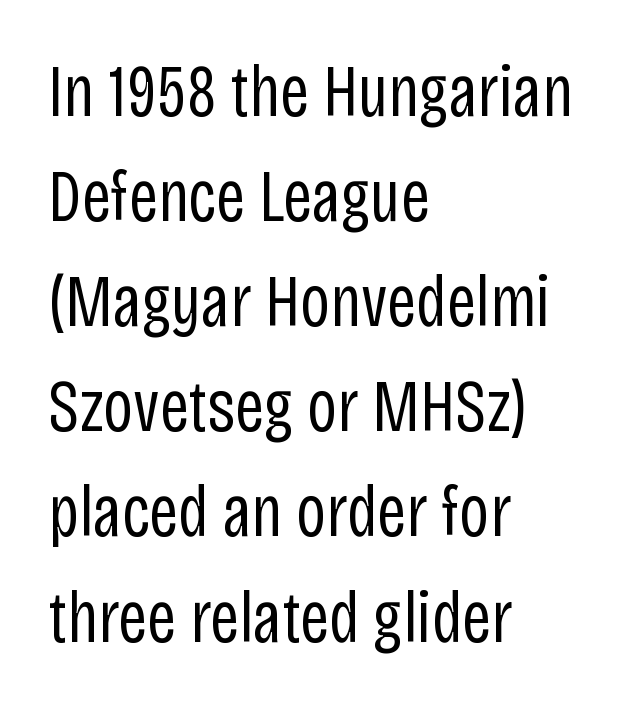
{"serif": "no", "italic": "no", "bold": "no", "weight": "regular", "width": "condensed", "stroke_contrast": "low", "x_height": "large", "monospaced": "no", "underline": "no", "align": "left", "line_spacing": "normal", "line_spacing_ratio": 1.44, "letter_spacing": "normal", "letter_spacing_em": 0.0, "glyph_px": 73}
